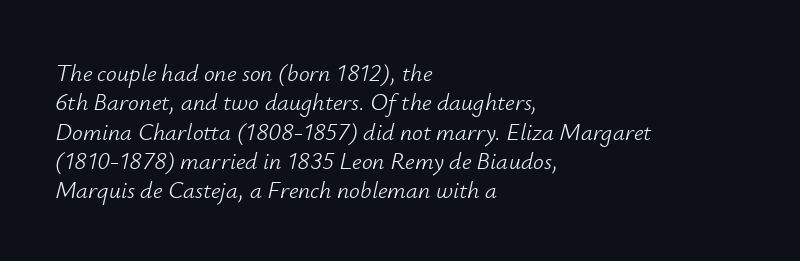
The letters sit at their default tracking, neither squeezed nor spread. The typesetter chose a ragged-right arrangement here. Does the lettering tilt? It does — this is italic. Any mark beneath the type? The region is blank.
